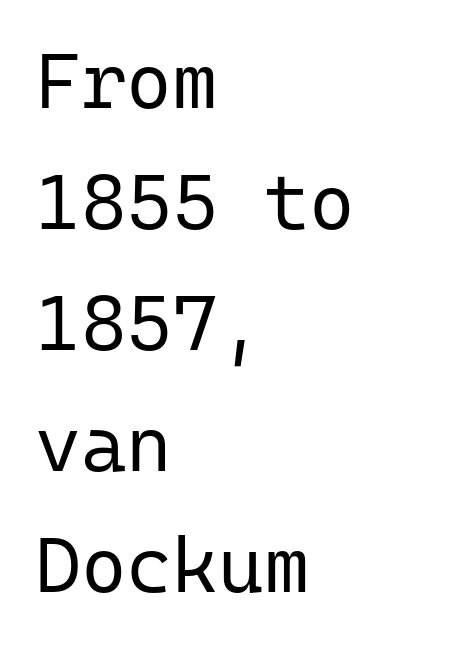
Notice how the passage keeps a crisp vertical edge on the left only. Stroke terminals: plain, sans-serif. No heavy texture on the line: the type isn't bold. In terms of letterspacing, this is plain default setting. Baseline-to-baseline distance is the conventional proportion of letter height. Rule under the text: the space is simply empty.
